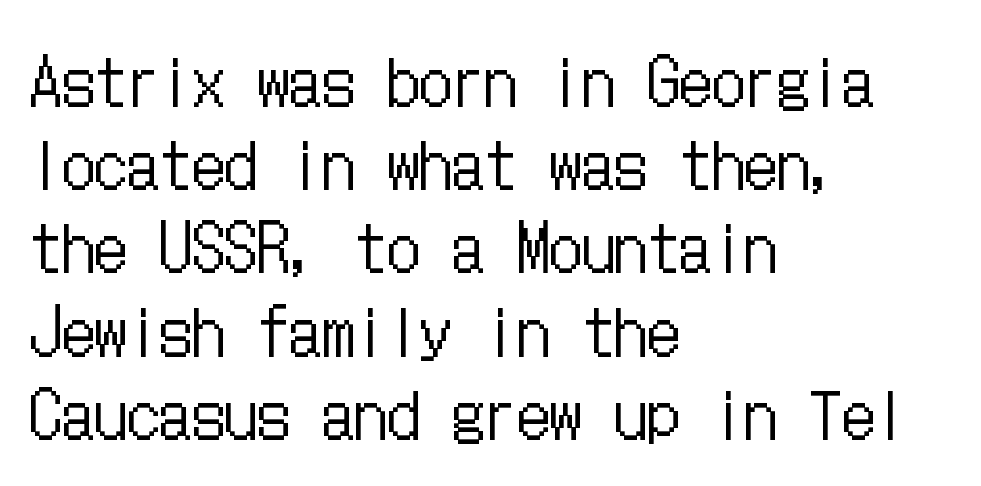
Q: Is the text bold? A: No.
Q: Is the text italic (slanted)? A: No, it is upright.
Q: Is the text underlined? A: No.
Q: How is the paragraph aligned? A: Left-aligned.
Q: Is the spacing between letters normal or unusually wide? A: Normal.
Q: Is the spacing between lines tight, normal or loose? A: Normal.
Q: Width (condensed, normal, or wide)? A: Condensed.
Q: Stroke contrast? A: Low.
Q: x-height? A: Medium.
